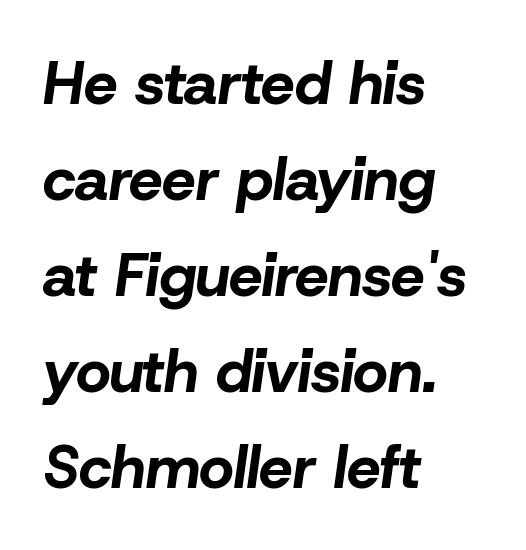
{"italic": "yes", "lean": "right", "slant_degrees": 8, "bold": "yes", "weight": "bold", "width": "normal", "stroke_contrast": "low", "x_height": "medium", "monospaced": "no", "underline": "no", "align": "left", "line_spacing": "normal", "line_spacing_ratio": 1.6, "letter_spacing": "normal", "letter_spacing_em": 0.0, "glyph_px": 60}
